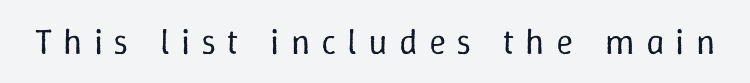
Descenders are the only things crossing below the line. Summary of weight: not heavy and not bold. Someone cranked the tracking dial way up on this one. The letters stand straight up with perfectly vertical stems. Do the characters align in a grid? No, the font is proportional.
